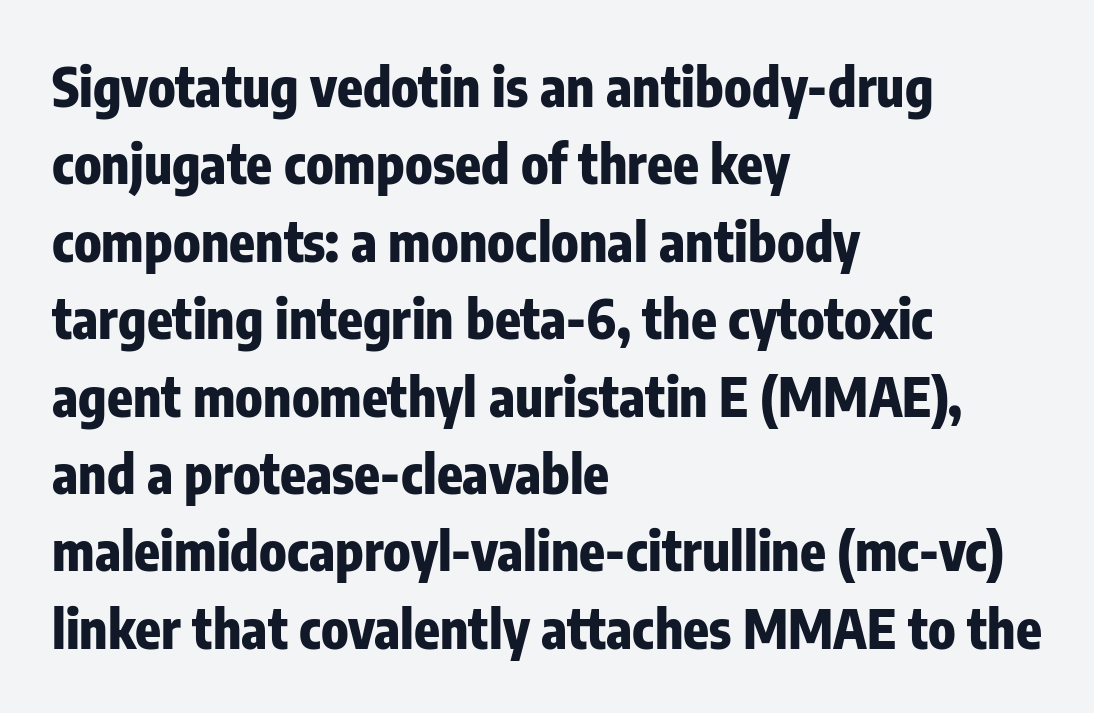
Q: Is the text bold? A: Yes.
Q: Is the text italic (slanted)? A: No, it is upright.
Q: Is the typeface a serif or a sans-serif typeface? A: Sans-serif.
Q: Is the text underlined? A: No.
Q: How is the paragraph aligned? A: Left-aligned.
Q: Is the spacing between letters normal or unusually wide? A: Normal.
Q: Is the spacing between lines tight, normal or loose? A: Normal.
Q: Width (condensed, normal, or wide)? A: Condensed.
Q: Stroke contrast? A: Low.
Q: x-height? A: Medium.
Q: Monospaced? A: No.
